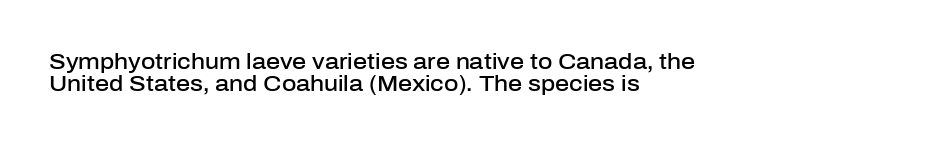
The image shows 22 px text type, upright; set left-aligned, tight line spacing (1.0x), normal letter spacing, not underlined.
